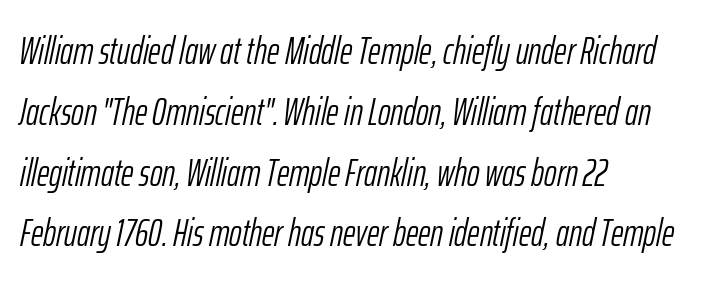
The image shows 38 px light, condensed type, italic (leaning right); set left-aligned, normal line spacing (1.6x), normal letter spacing, not underlined; low stroke contrast and a medium x-height.
